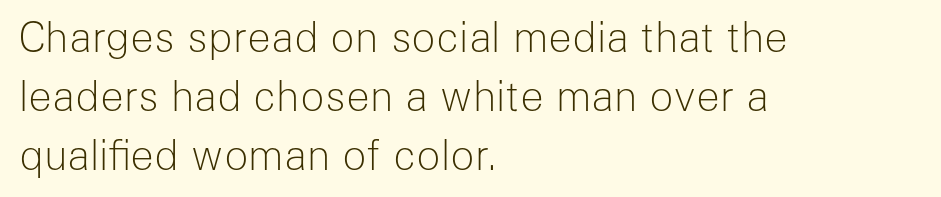
Rule under the text: the space is simply empty. Normally led — the rows are evenly, conventionally spaced. All the whitespace from short lines collects on the right. Font category for this specimen: sans-serif.
